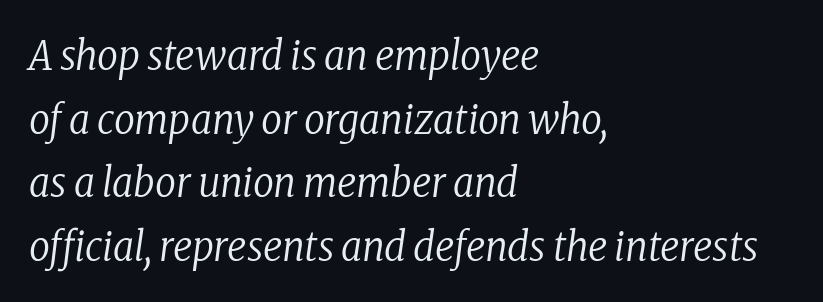
{"serif": "yes", "italic": "yes", "lean": "right", "slant_degrees": 8, "bold": "no", "weight": "regular", "width": "condensed", "stroke_contrast": "low", "x_height": "medium", "monospaced": "no", "underline": "no", "align": "left", "line_spacing": "normal", "line_spacing_ratio": 1.55, "letter_spacing": "normal", "letter_spacing_em": 0.0, "glyph_px": 41}
